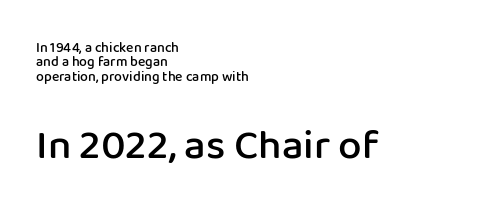
The image shows 42 px semibold sans-serif type, upright; set left-aligned, tight line spacing (1.02x), normal letter spacing, not underlined; the second (bottom) block is 3.0x larger; low stroke contrast and a medium x-height.
